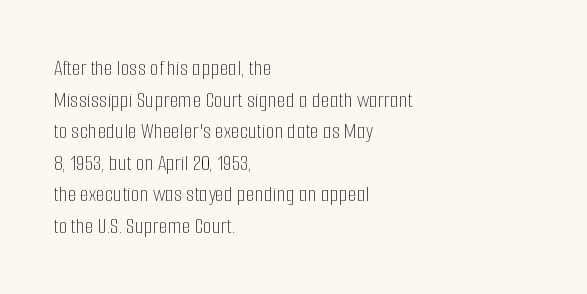
The strokes are not fattened; the text isn't bold. Beneath every word, the page is bare. Every row of glyphs begins at an identical x-position on the left. In terms of posture, this sample is upright.
